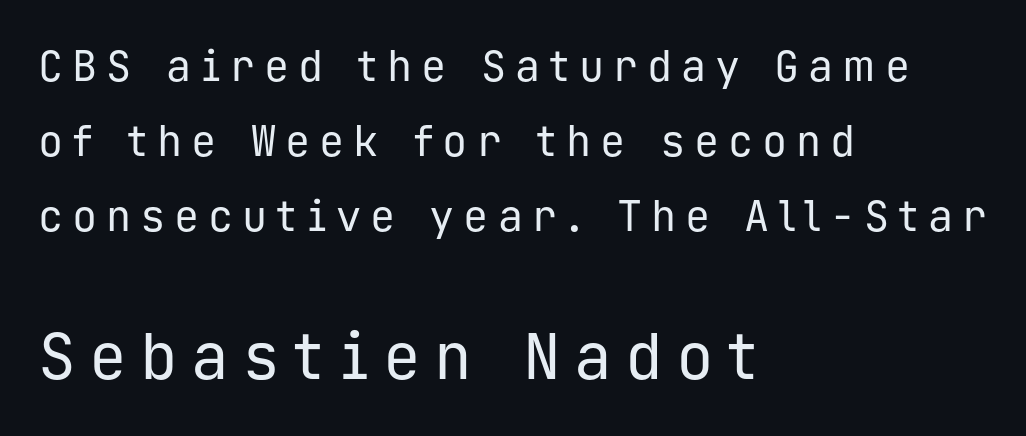
Q: Is the text bold? A: No.
Q: Is the text italic (slanted)? A: No, it is upright.
Q: Is the typeface a serif or a sans-serif typeface? A: Sans-serif.
Q: Is the text underlined? A: No.
Q: How is the paragraph aligned? A: Left-aligned.
Q: Is the spacing between letters normal or unusually wide? A: Unusually wide.
Q: Which block of text is set in a larger size, the first (top) or the second (bottom)? A: The second (bottom) one.
Q: Width (condensed, normal, or wide)? A: Normal.
Q: Stroke contrast? A: Low.
Q: x-height? A: Medium.
Q: Monospaced? A: Yes.
